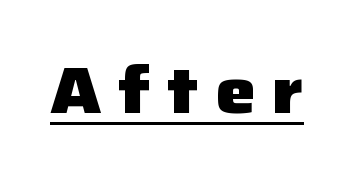
Q: Is the text bold? A: Yes.
Q: Is the text italic (slanted)? A: No, it is upright.
Q: Is the typeface a serif or a sans-serif typeface? A: Sans-serif.
Q: Is the text underlined? A: Yes.
Q: Is the spacing between letters normal or unusually wide? A: Unusually wide.
Q: Width (condensed, normal, or wide)? A: Normal.
Q: Stroke contrast? A: Low.
Q: x-height? A: Medium.
Q: Monospaced? A: No.
